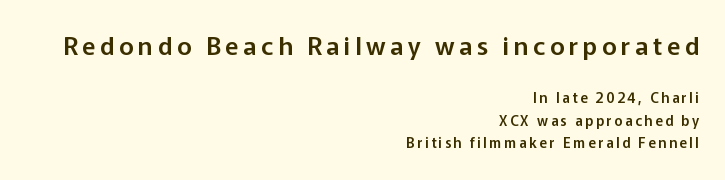
Does the copy run flush right? Yes — the right margin is perfectly even. Unlike italic type, these characters show no tilt at all. The space between consecutive lines is moderate. The block sitting higher on the canvas is the one with enlarged characters. Nobody drew a line under any word here.
